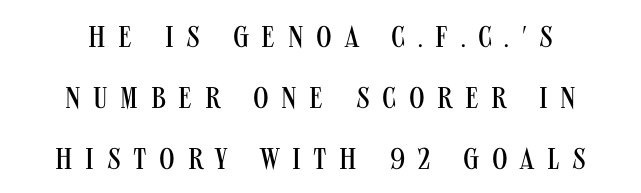
Notice the wide empty band between every row — that's loose leading. A typesetter would label this face a sans. Each line is balanced around a shared central axis. The passage shown is not underscored anywhere.
